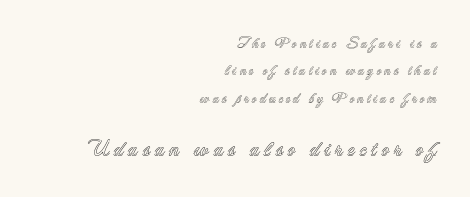
Q: Is the text italic (slanted)? A: Yes.
Q: Is the text underlined? A: No.
Q: How is the paragraph aligned? A: Right-aligned.
Q: Is the spacing between letters normal or unusually wide? A: Unusually wide.
Q: Is the spacing between lines tight, normal or loose? A: Loose.
Q: Which block of text is set in a larger size, the first (top) or the second (bottom)? A: The second (bottom) one.
